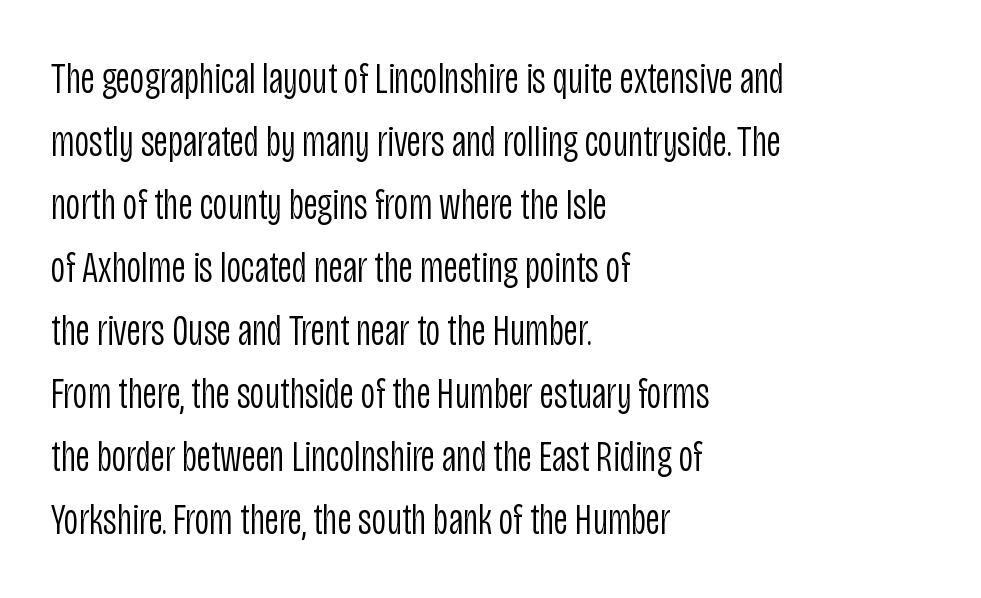
The image shows 45 px light, condensed sans-serif type, upright; set left-aligned, normal line spacing (1.4x), normal letter spacing, not underlined; low stroke contrast and a large x-height.
